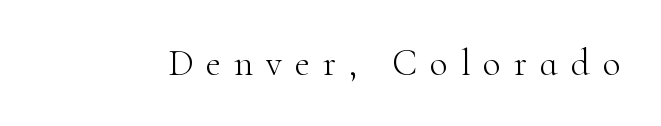
Q: Is the text bold? A: No.
Q: Is the text italic (slanted)? A: No, it is upright.
Q: Is the typeface a serif or a sans-serif typeface? A: Serif.
Q: Is the text underlined? A: No.
Q: Is the spacing between letters normal or unusually wide? A: Unusually wide.
Q: Width (condensed, normal, or wide)? A: Normal.
Q: Stroke contrast? A: High.
Q: x-height? A: Small.
Q: Monospaced? A: No.
